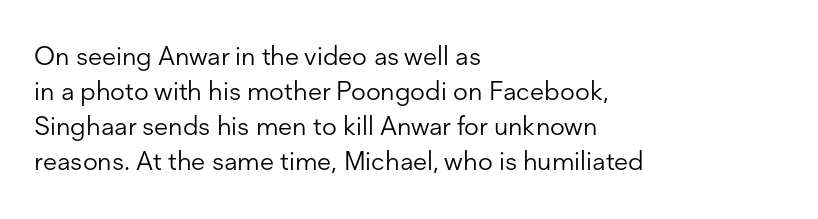
The strip under each line holds only bare page. Short note: letters normally spaced. The axis of the letterforms is exactly vertical. Line spacing here is normal. The rendering anchors every line to the left-hand side.
